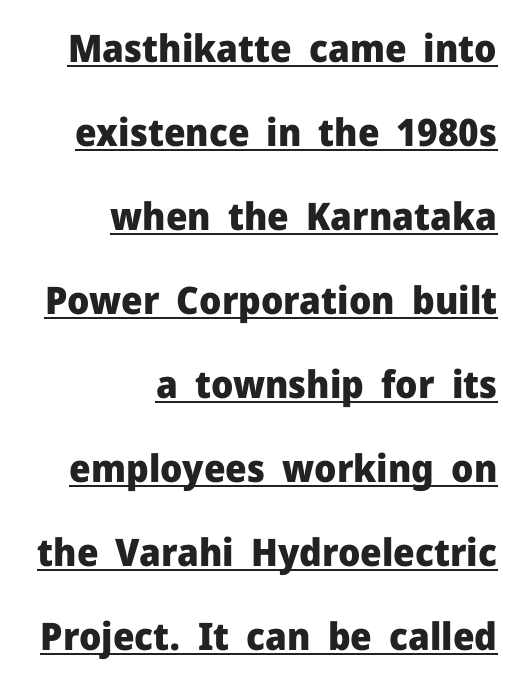
{"serif": "no", "italic": "no", "bold": "yes", "weight": "heavy", "width": "normal", "stroke_contrast": "low", "x_height": "medium", "monospaced": "no", "underline": "yes", "align": "right", "line_spacing": "loose", "line_spacing_ratio": 2.21, "letter_spacing": "normal", "letter_spacing_em": 0.0, "glyph_px": 38}
